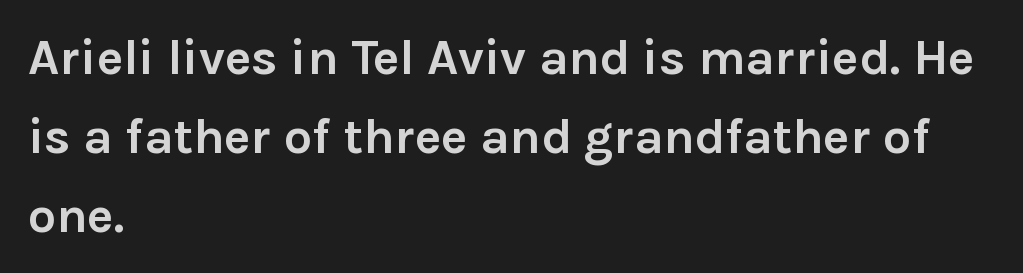
Are there feet on the stems? There aren't — it's a sans. The string is rendered with underlining switched off. Designer's note — italics off, roman on. Teacher's note: observe the even left margin — that is flush-left alignment. These lines carry a lot of weight — the face is fully bold. No extra tracking has been applied to these lines.
